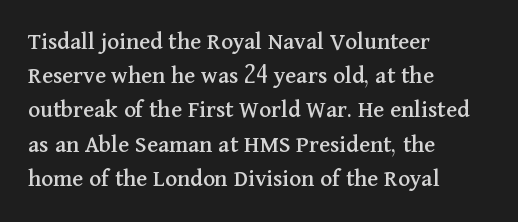
{"italic": "no", "underline": "no", "align": "left", "line_spacing": "normal", "line_spacing_ratio": 1.37, "letter_spacing": "normal", "letter_spacing_em": 0.0, "glyph_px": 25}
